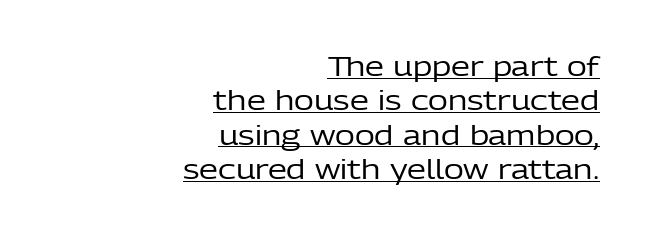
The words here are underlined. Interline gaps are of average width in this sample. These glyphs show unthickened strokes, regular width or finer. The specimen reads as upright at a glance. No extra tracking has been applied to these lines. The ragged edge is on the left, which tells us the setting is flush right.
